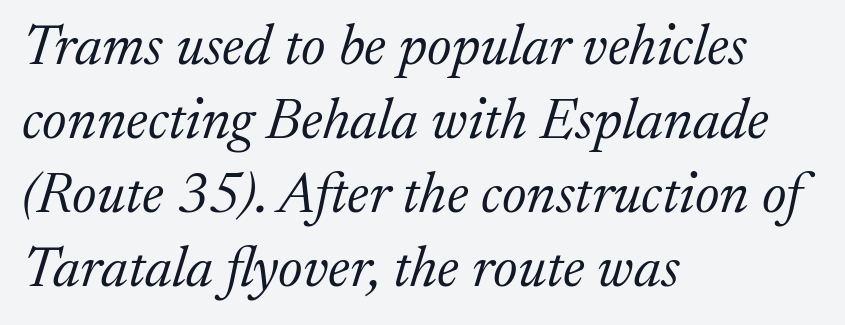
A student would call this left alignment; a typographer would say flush left, rag right. You could not count columns in this text — the font is proportionally spaced. Vertical stems look standard width or narrower in stroke. This is oblique type, the kind used for emphasis or titles. Unmarked baselines from the first word to the last. This rendering employs a face with finishing strokes, i.e., a serif.
